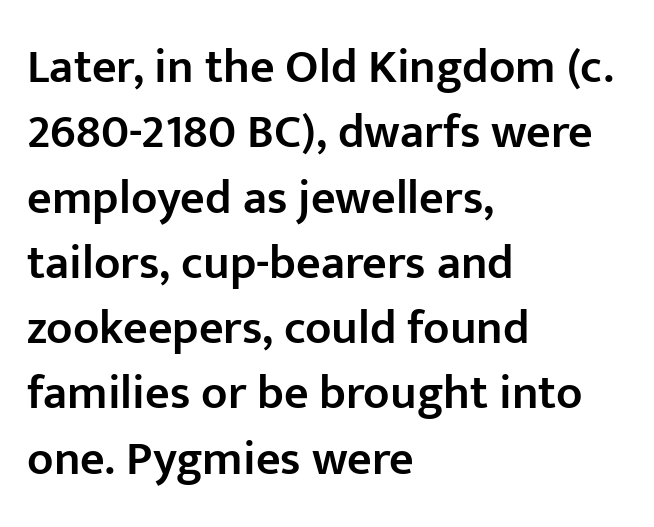
Q: Is the text bold? A: Semi-bold.
Q: Is the text italic (slanted)? A: No, it is upright.
Q: Is the typeface a serif or a sans-serif typeface? A: Sans-serif.
Q: Is the text underlined? A: No.
Q: How is the paragraph aligned? A: Left-aligned.
Q: Is the spacing between letters normal or unusually wide? A: Normal.
Q: Is the spacing between lines tight, normal or loose? A: Normal.
Q: Width (condensed, normal, or wide)? A: Normal.
Q: Stroke contrast? A: Low.
Q: x-height? A: Medium.
Q: Monospaced? A: No.
